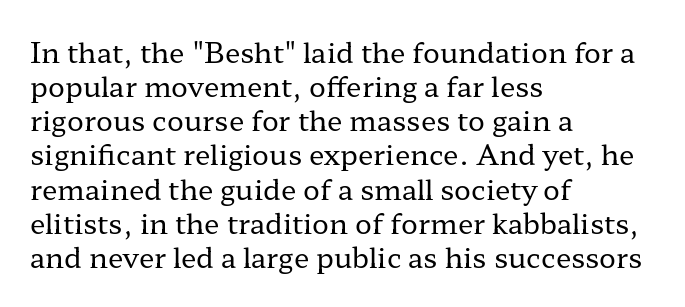
{"serif": "yes", "italic": "no", "bold": "no", "weight": "regular", "width": "wide", "stroke_contrast": "low", "x_height": "medium", "monospaced": "no", "underline": "no", "align": "left", "line_spacing_ratio": 1.22, "letter_spacing": "normal", "letter_spacing_em": 0.0, "glyph_px": 28}
